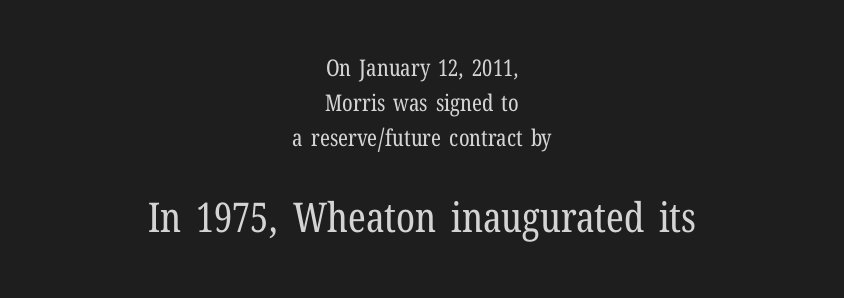
{"serif": "yes", "italic": "no", "bold": "no", "weight": "regular", "width": "condensed", "stroke_contrast": "low", "x_height": "medium", "monospaced": "no", "underline": "no", "align": "center", "line_spacing": "normal", "line_spacing_ratio": 1.52, "letter_spacing": "normal", "letter_spacing_em": 0.0, "larger_block": "second", "size_ratio": 1.78, "glyph_px": 41}
